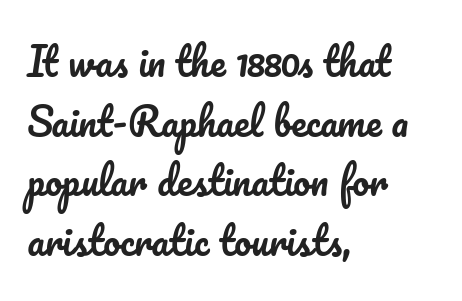
Varying glyph widths throughout — classic text-font behaviour. What stands out about the letter spacing? Nothing — it is the standard amount. One-word summary of the alignment: left. This rendering features lettering with no underline.
